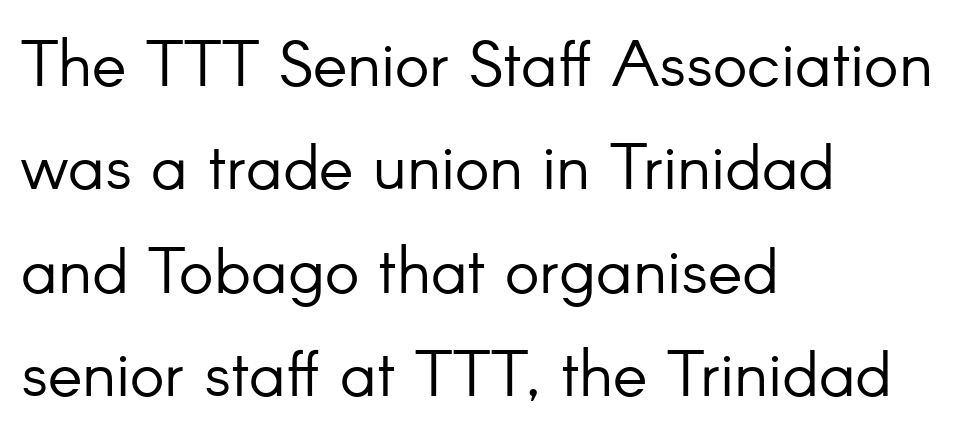
The image shows 65 px light sans-serif type, upright; set left-aligned, normal line spacing (1.59x), normal letter spacing, not underlined; low stroke contrast and a small x-height.
